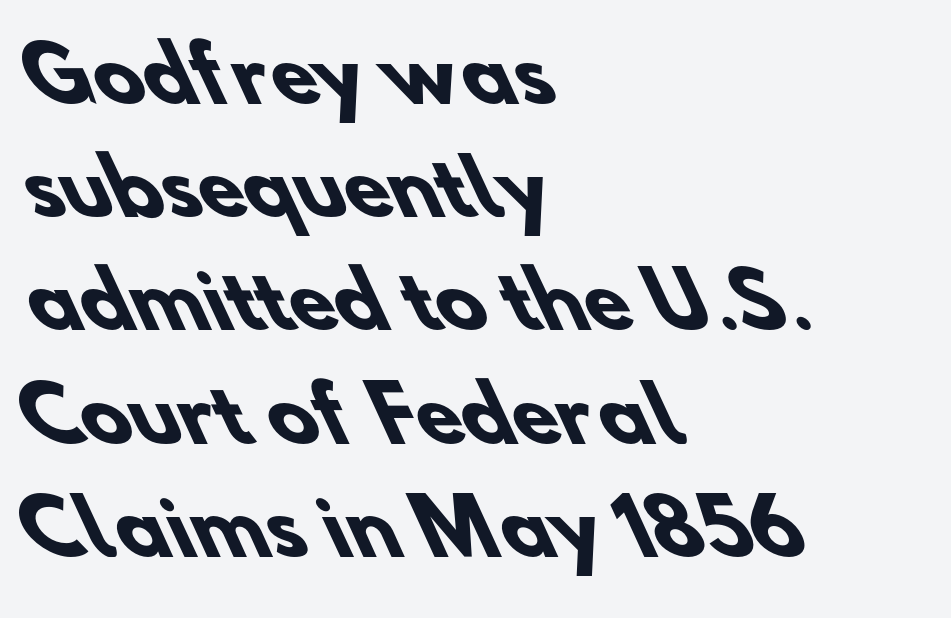
The image shows 75 px heavy sans-serif type; set left-aligned, normal line spacing (1.51x), normal letter spacing, not underlined; low stroke contrast and a small x-height.
